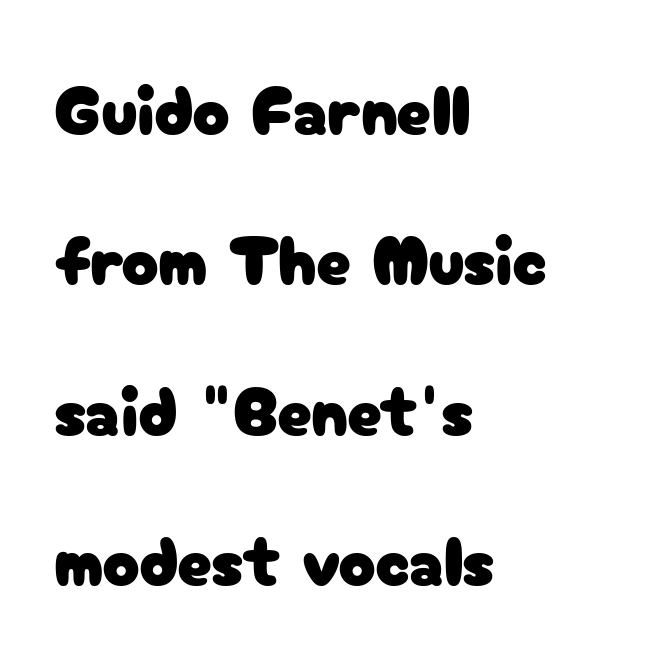
These lines stand farther apart than default settings would place them. Here the designer chose a conventional face with non-uniform glyph widths. Short and long lines alike share a common starting point at left. Nope, no serifs anywhere on these letters. The space beneath each line is pristine and unruled.
